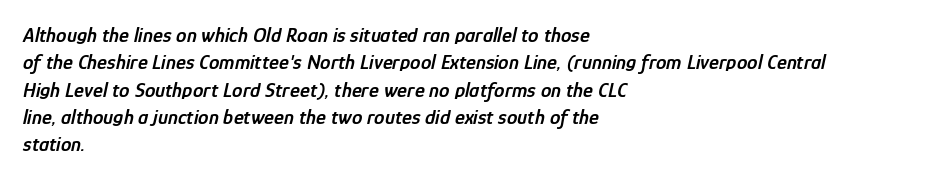
{"italic": "yes", "lean": "right", "slant_degrees": 12, "bold": "semi", "underline": "no", "align": "left", "line_spacing": "normal", "line_spacing_ratio": 1.3, "letter_spacing": "normal", "letter_spacing_em": 0.0, "glyph_px": 21}
